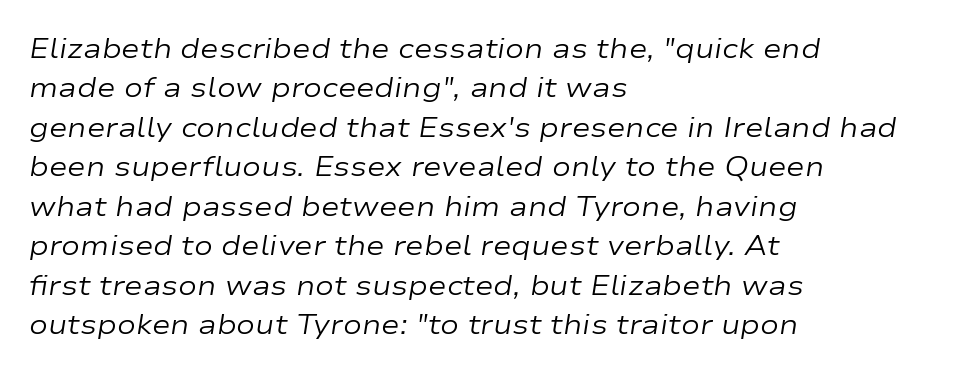
The specimen reads as italic at a glance. Caption: face not bold, strokes unweighted. The rendering keeps characters at their native spacing. Think of a printed novel: that variable character pitch is what you see here. Words float on clear page, feet unadorned. Leftover space on each line is placed entirely after the last word.
